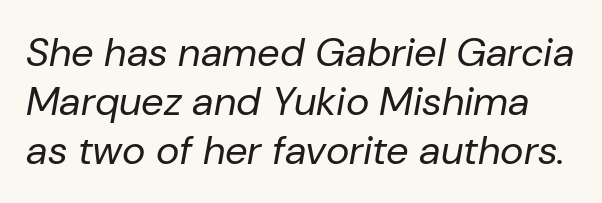
Q: Is the text bold? A: No.
Q: Is the text italic (slanted)? A: Yes, it leans right by about 10 degrees.
Q: Is the text underlined? A: No.
Q: Is the spacing between letters normal or unusually wide? A: Normal.
Q: Width (condensed, normal, or wide)? A: Normal.
Q: Stroke contrast? A: Low.
Q: x-height? A: Medium.
Q: Monospaced? A: No.
